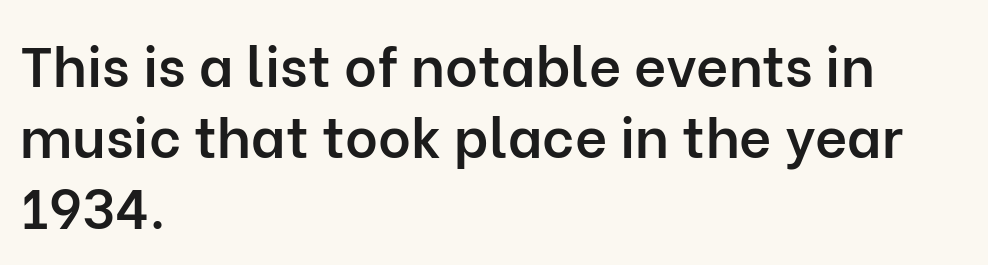
Q: Is the text bold? A: Semi-bold.
Q: Is the text italic (slanted)? A: No, it is upright.
Q: Is the typeface a serif or a sans-serif typeface? A: Sans-serif.
Q: Is the text underlined? A: No.
Q: How is the paragraph aligned? A: Left-aligned.
Q: Is the spacing between letters normal or unusually wide? A: Normal.
Q: Is the spacing between lines tight, normal or loose? A: Normal.
Q: Width (condensed, normal, or wide)? A: Normal.
Q: Stroke contrast? A: Low.
Q: x-height? A: Medium.
Q: Monospaced? A: No.
